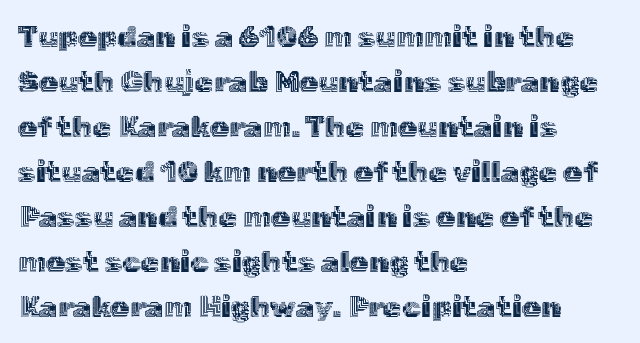
Each word holds together tightly as a unit, with standard inter-letter gaps. Is there much room between lines? A standard amount, neither cramped nor airy. Reading down the block, your eye returns to a fixed left position each line. Do the characters align in a grid? No, the font is proportional. Descenders hang freely into open space. Every character sits straight up, as roman type does.
